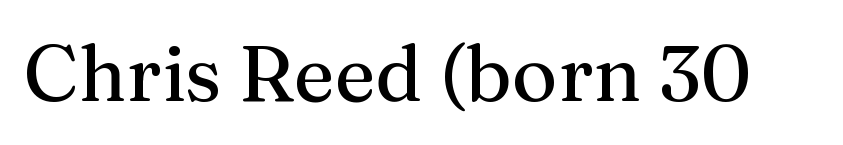
In terms of letterform style, serifs are clearly present. The letters advance in unequal steps, a hallmark of proportional type. In terms of letterspacing, this is plain default setting. Words float on clear page, feet unadorned. Upright lettering throughout.
